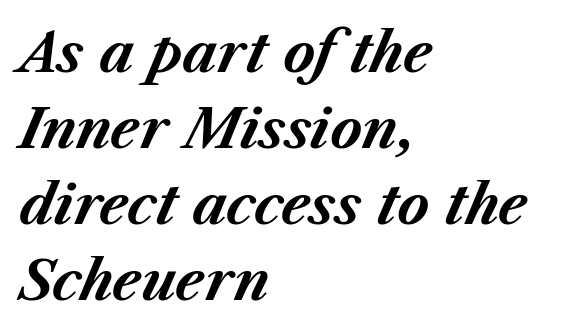
{"italic": "yes", "lean": "right", "slant_degrees": 23, "bold": "yes", "weight": "bold", "width": "normal", "stroke_contrast": "medium", "x_height": "medium", "monospaced": "no", "underline": "no", "align": "left", "line_spacing": "normal", "line_spacing_ratio": 1.41, "letter_spacing": "normal", "letter_spacing_em": 0.0, "glyph_px": 54}
